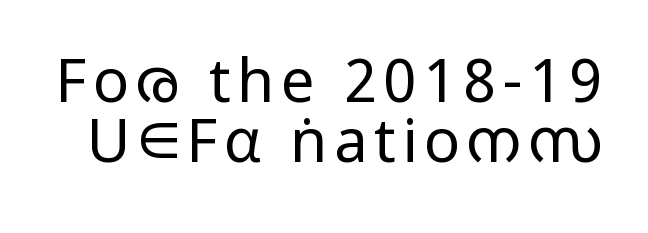
The image shows 60 px light, wide sans-serif type, upright; set tight line spacing (1.0x), not underlined; low stroke contrast and a medium x-height.
